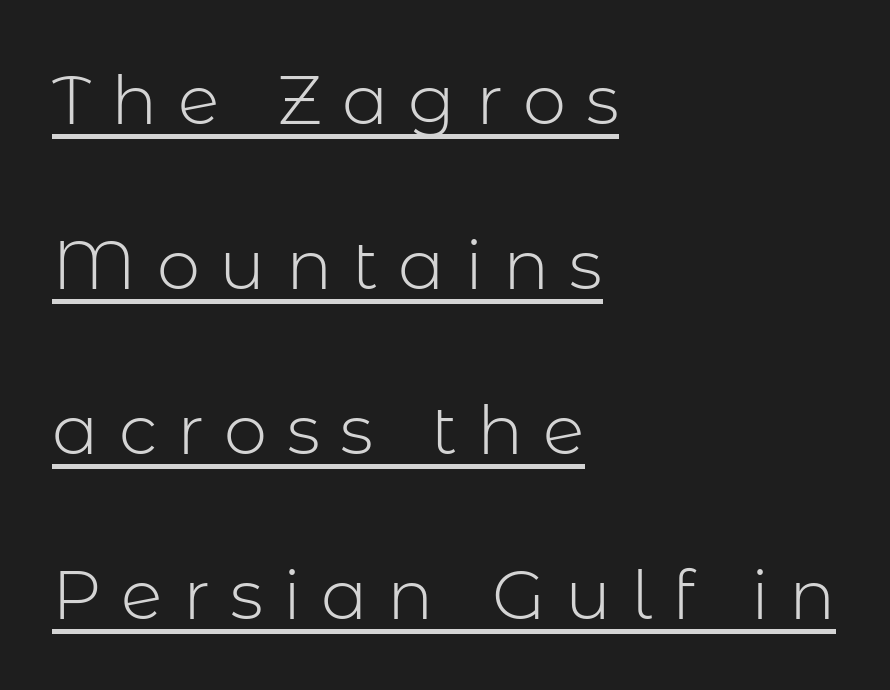
Q: Is the text bold? A: No.
Q: Is the text italic (slanted)? A: No, it is upright.
Q: Is the typeface a serif or a sans-serif typeface? A: Sans-serif.
Q: Is the text underlined? A: Yes.
Q: How is the paragraph aligned? A: Left-aligned.
Q: Is the spacing between letters normal or unusually wide? A: Unusually wide.
Q: Is the spacing between lines tight, normal or loose? A: Loose.
Q: Width (condensed, normal, or wide)? A: Normal.
Q: Stroke contrast? A: Low.
Q: x-height? A: Medium.
Q: Monospaced? A: No.
